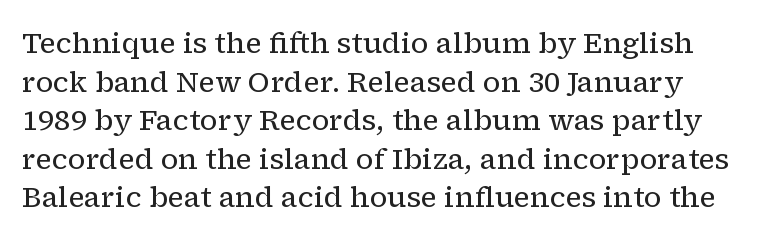
The image shows 29 px regular-weight serif type, upright; set normal line spacing (1.33x), normal letter spacing, not underlined; low stroke contrast and a medium x-height.
